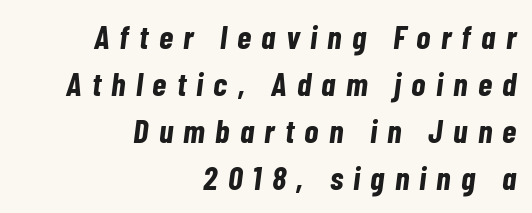
Q: Is the text bold? A: Yes.
Q: Is the text italic (slanted)? A: Yes, it leans right by about 7 degrees.
Q: Is the text underlined? A: No.
Q: How is the paragraph aligned? A: Right-aligned.
Q: Is the spacing between letters normal or unusually wide? A: Unusually wide.
Q: Is the spacing between lines tight, normal or loose? A: Normal.
Q: Width (condensed, normal, or wide)? A: Condensed.
Q: Stroke contrast? A: Low.
Q: x-height? A: Medium.
Q: Monospaced? A: No.
